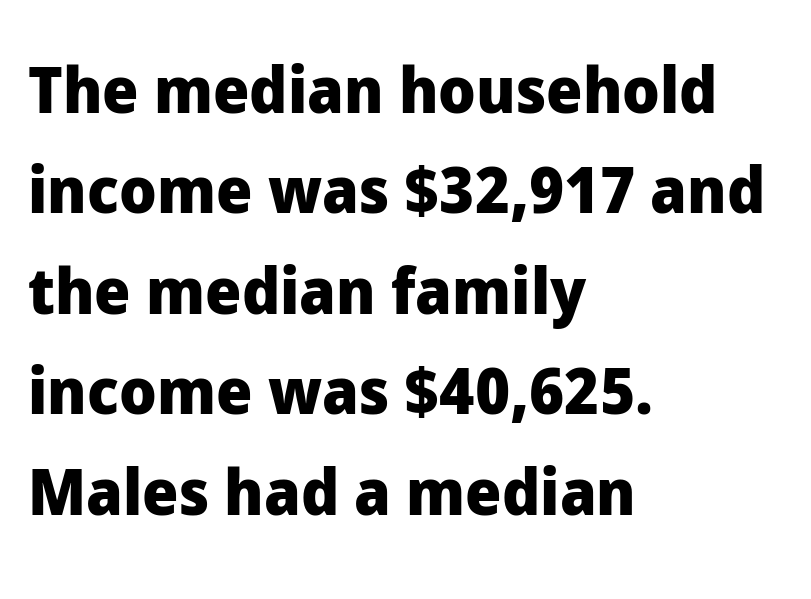
Note the varied advance widths — an 'i' is clearly narrower than an 'm'. This rendering employs a face without finishing strokes, i.e., a sans-serif. Compared with typical body copy, the letter spacing here is the same. Is the type bold? Yes — the strokes are clearly thick and heavy.
